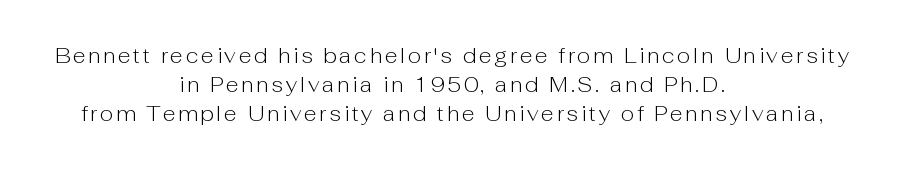
Unlike italic type, these characters show no tilt at all. Bare-footed words on every line. The lines are quadded center. The typeface has the unassuming heft of standard copy or less.
